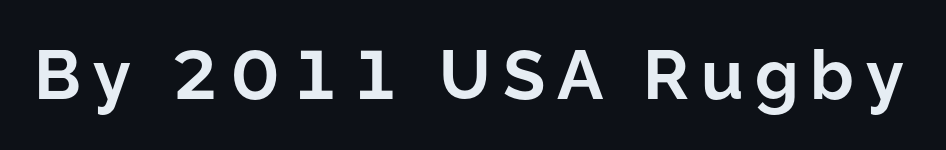
{"serif": "no", "italic": "no", "bold": "yes", "weight": "bold", "width": "normal", "stroke_contrast": "low", "x_height": "medium", "monospaced": "no", "underline": "no", "glyph_px": 69}
